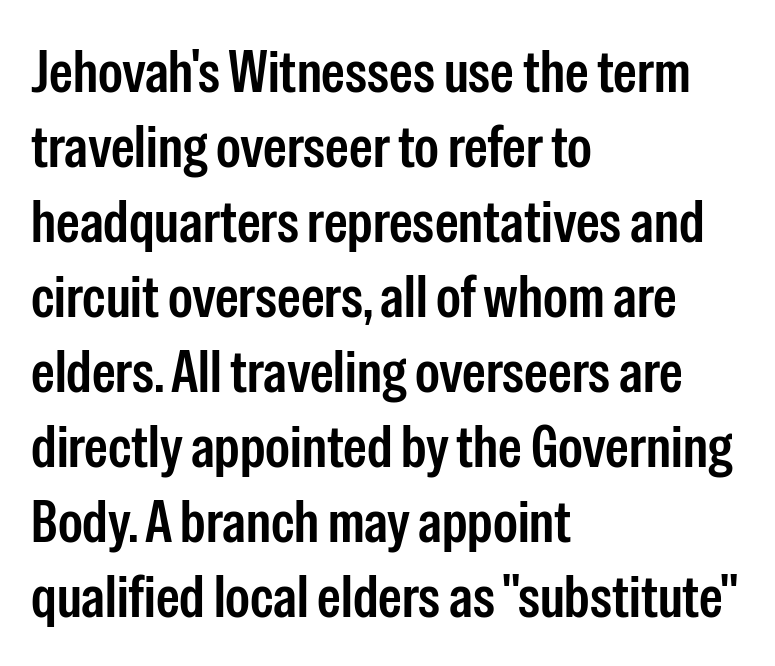
Q: Is the text italic (slanted)? A: No, it is upright.
Q: Is the typeface a serif or a sans-serif typeface? A: Sans-serif.
Q: Is the text underlined? A: No.
Q: How is the paragraph aligned? A: Left-aligned.
Q: Is the spacing between letters normal or unusually wide? A: Normal.
Q: Is the spacing between lines tight, normal or loose? A: Normal.
Q: Width (condensed, normal, or wide)? A: Condensed.
Q: Stroke contrast? A: Low.
Q: x-height? A: Medium.
Q: Monospaced? A: No.
